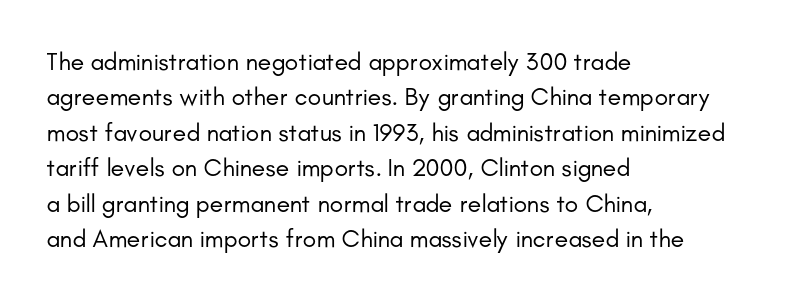
The image shows 25 px text type, upright; set left-aligned, normal line spacing (1.42x), normal letter spacing, not underlined.
